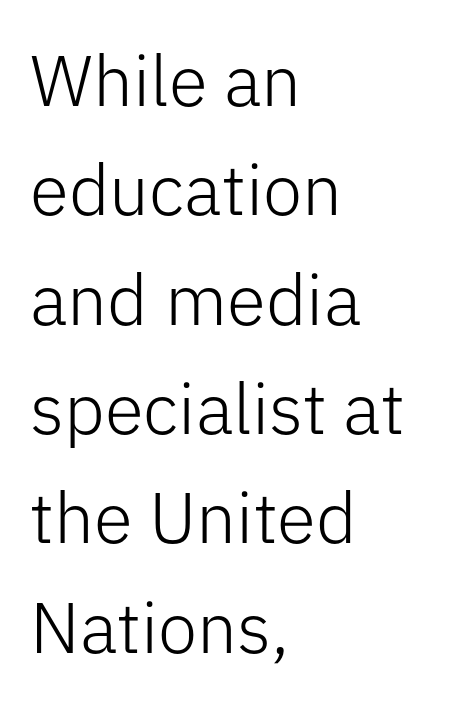
{"serif": "no", "italic": "no", "bold": "no", "weight": "light", "width": "normal", "stroke_contrast": "low", "x_height": "medium", "monospaced": "no", "underline": "no", "align": "left", "line_spacing": "normal", "line_spacing_ratio": 1.54, "letter_spacing": "normal", "letter_spacing_em": 0.0, "glyph_px": 71}
